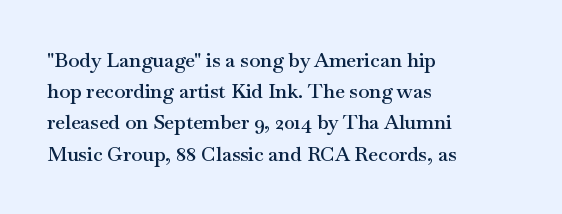
Q: Is the text bold? A: Semi-bold.
Q: Is the text italic (slanted)? A: No, it is upright.
Q: Is the text underlined? A: No.
Q: How is the paragraph aligned? A: Left-aligned.
Q: Is the spacing between letters normal or unusually wide? A: Normal.
Q: Is the spacing between lines tight, normal or loose? A: Normal.
